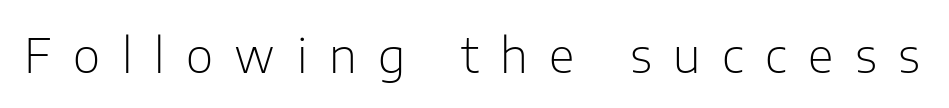
Q: Is the text bold? A: No.
Q: Is the text italic (slanted)? A: No, it is upright.
Q: Is the typeface a serif or a sans-serif typeface? A: Sans-serif.
Q: Is the text underlined? A: No.
Q: Is the spacing between letters normal or unusually wide? A: Unusually wide.
Q: Width (condensed, normal, or wide)? A: Normal.
Q: Stroke contrast? A: Low.
Q: x-height? A: Medium.
Q: Monospaced? A: No.
